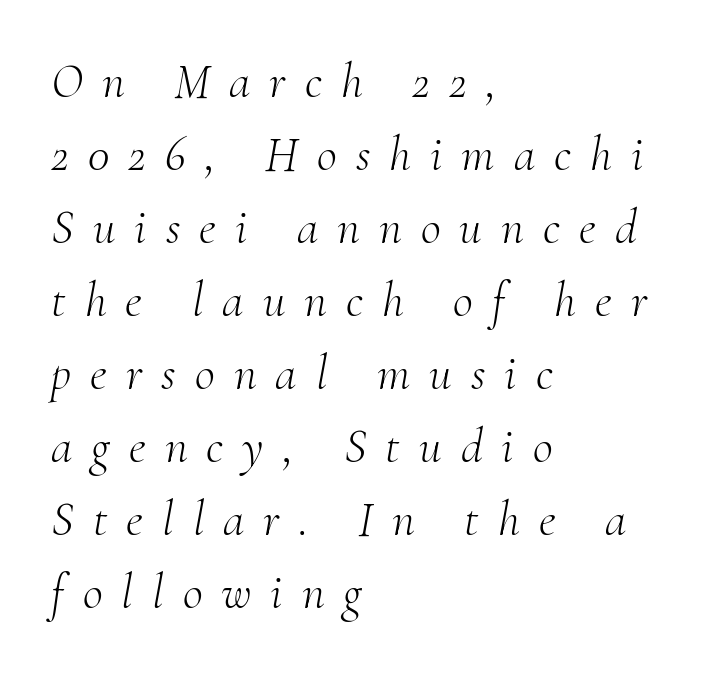
The image shows 49 px light serif type, italic (leaning right); set left-aligned, normal line spacing (1.49x), unusually wide letter spacing (+0.39 em), not underlined; medium stroke contrast and a small x-height.
